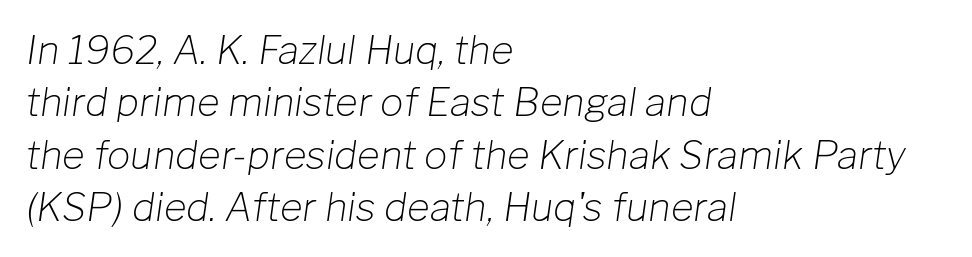
Q: Is the text bold? A: No.
Q: Is the text italic (slanted)? A: Yes, it leans right by about 8 degrees.
Q: Is the text underlined? A: No.
Q: How is the paragraph aligned? A: Left-aligned.
Q: Is the spacing between letters normal or unusually wide? A: Normal.
Q: Is the spacing between lines tight, normal or loose? A: Normal.
Q: Width (condensed, normal, or wide)? A: Normal.
Q: Stroke contrast? A: Low.
Q: x-height? A: Medium.
Q: Monospaced? A: No.
